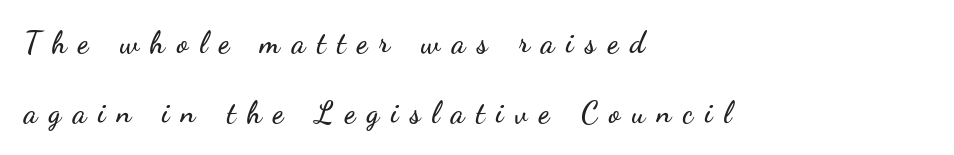
Q: Is the text italic (slanted)? A: Yes.
Q: Is the typeface a serif or a sans-serif typeface? A: Sans-serif.
Q: Is the text underlined? A: No.
Q: How is the paragraph aligned? A: Left-aligned.
Q: Is the spacing between letters normal or unusually wide? A: Unusually wide.
Q: Is the spacing between lines tight, normal or loose? A: Loose.
Q: Width (condensed, normal, or wide)? A: Wide.
Q: Stroke contrast? A: Low.
Q: x-height? A: Small.
Q: Monospaced? A: No.
